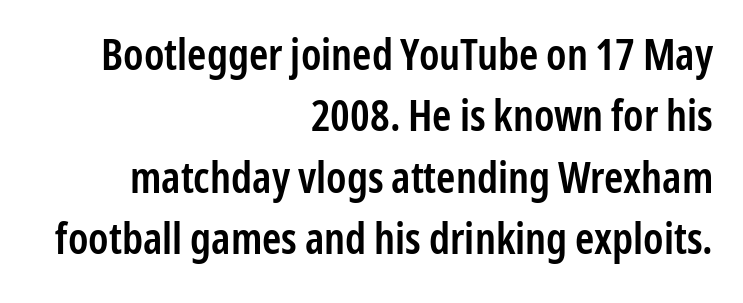
Notice how the passage keeps a crisp vertical edge on the right only. This is sans-serif lettering, the kind often seen on screens and signage. No extra tracking has been applied to these lines. You could not count columns in this text — the font is proportionally spaced.
